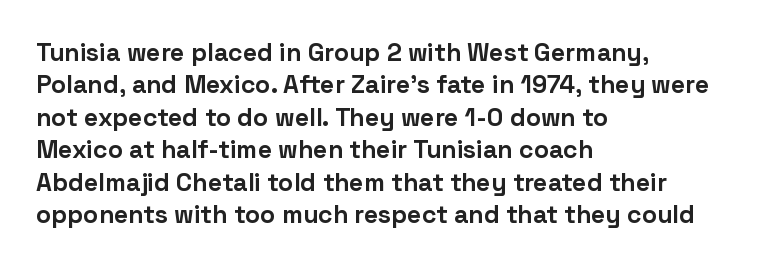
A typesetter would mark this as roman, not italic. The strokes are fattened all the way to bold. Beneath every word, the page is bare. The letters sit at their default tracking, neither squeezed nor spread. Notice how the passage keeps a crisp vertical edge on the left only. The lines sit at an ordinary, default distance from one another.
